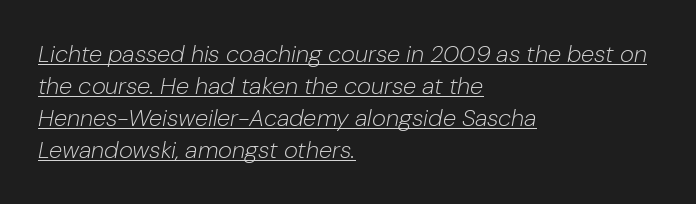
Is the type slanted? Yes — the strokes lean at a clear angle. Does the leading feel generous? No, just average. In CSS terms this would be text-align: left. Honestly, the letter spacing is just normal — you wouldn't notice it. No extra ink here — the face is not bold. A rule runs beneath these lines of type.
